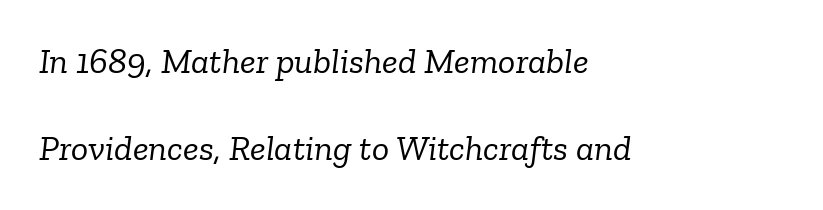
{"serif": "yes", "italic": "yes", "lean": "right", "slant_degrees": 6, "bold": "no", "weight": "light", "width": "normal", "stroke_contrast": "low", "x_height": "medium", "monospaced": "no", "underline": "no", "align": "left", "line_spacing": "loose", "line_spacing_ratio": 2.43, "letter_spacing": "normal", "letter_spacing_em": 0.0, "glyph_px": 36}
